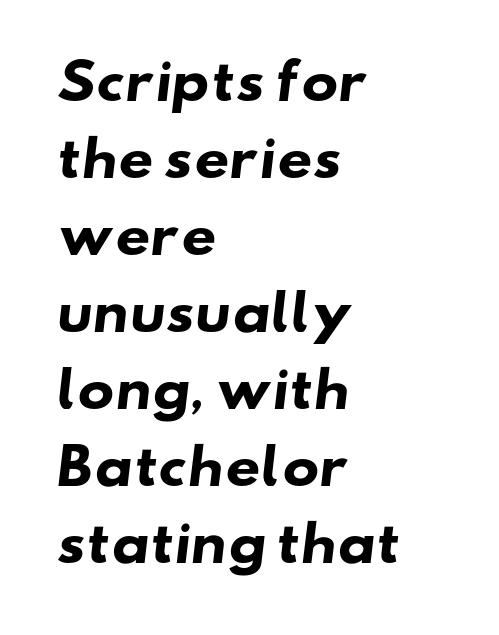
The image shows 49 px heavy, wide sans-serif type; set left-aligned, normal line spacing (1.57x), normal letter spacing, not underlined; low stroke contrast and a small x-height.
